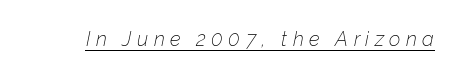
The image shows 20 px text type, italic (leaning right); set unusually wide letter spacing (+0.27 em), underlined.
